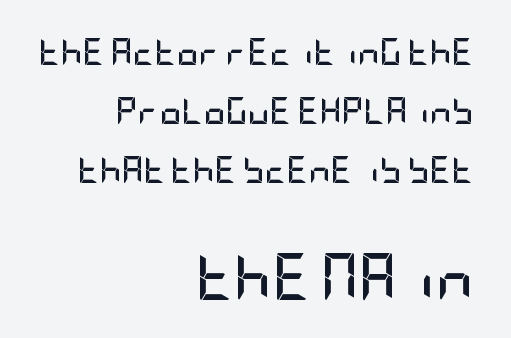
The image shows 47 px semibold, condensed sans-serif type, upright; set right-aligned, loose line spacing (2.19x), normal letter spacing, not underlined; the second (bottom) block is 1.74x larger; low stroke contrast and a large x-height.
